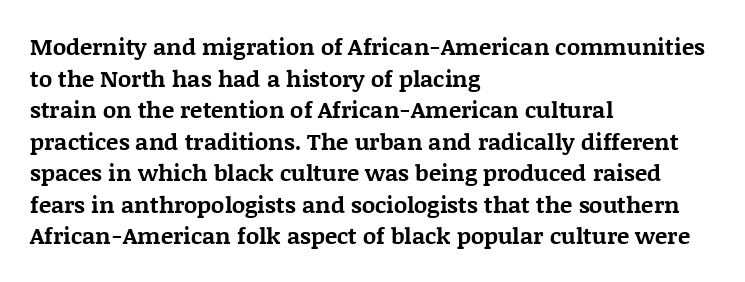
The image shows 23 px bold type, upright; set left-aligned, normal line spacing (1.37x), normal letter spacing, not underlined.
